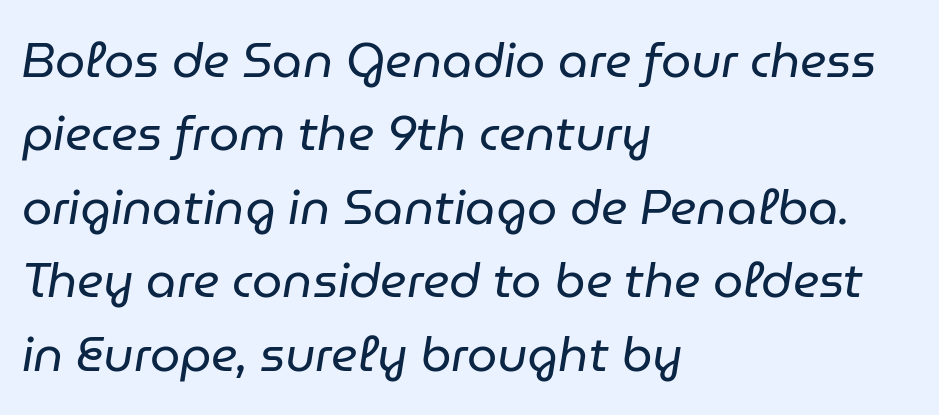
Q: Is the text bold? A: No.
Q: Is the text italic (slanted)? A: Yes, it leans right by about 9 degrees.
Q: Is the text underlined? A: No.
Q: How is the paragraph aligned? A: Left-aligned.
Q: Is the spacing between letters normal or unusually wide? A: Normal.
Q: Is the spacing between lines tight, normal or loose? A: Normal.
Q: Width (condensed, normal, or wide)? A: Normal.
Q: Stroke contrast? A: Low.
Q: x-height? A: Medium.
Q: Monospaced? A: No.
